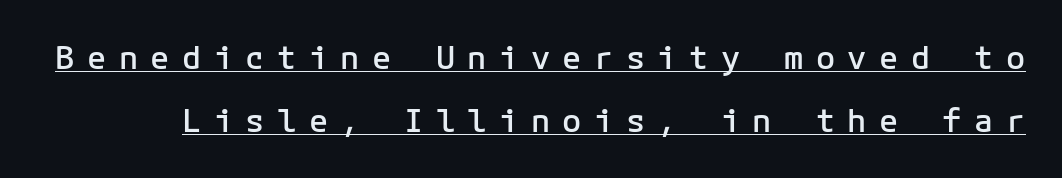
{"serif": "no", "italic": "no", "bold": "semi", "weight": "semibold", "width": "normal", "stroke_contrast": "low", "x_height": "medium", "monospaced": "yes", "underline": "yes", "line_spacing": "loose", "line_spacing_ratio": 1.97, "letter_spacing": "wide", "letter_spacing_em": 0.39, "glyph_px": 32}
